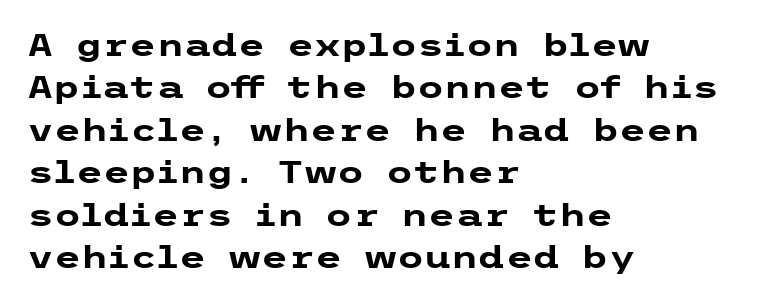
{"serif": "no", "italic": "no", "bold": "yes", "weight": "heavy", "width": "wide", "stroke_contrast": "low", "x_height": "medium", "underline": "no", "align": "left", "line_spacing": "normal", "line_spacing_ratio": 1.37, "letter_spacing": "normal", "letter_spacing_em": 0.0, "glyph_px": 31}
